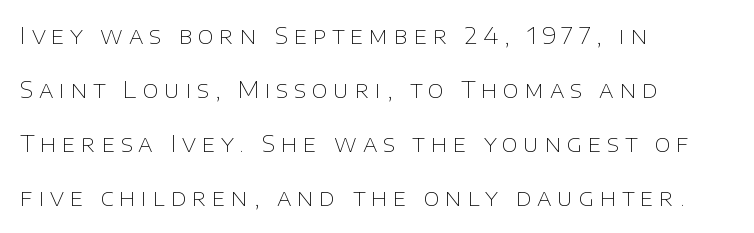
Airy leading. Where is the straight margin? On the left. Posture: straight, roman, zero tilt. The letters are spread apart with noticeably loose tracking. Weight: regular or lighter.
